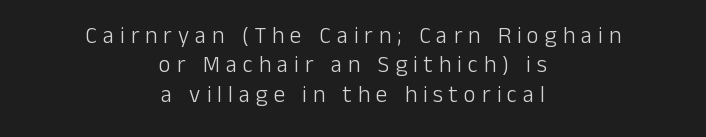
Regular leading. Characters follow at a spacing far wider than the type designer built in. Does the lettering tilt? It doesn't — this is upright. Heft: none added — not bold.
